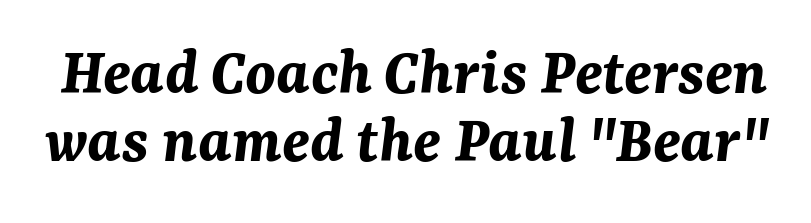
{"italic": "yes", "lean": "right", "slant_degrees": 7, "bold": "yes", "weight": "bold", "width": "normal", "stroke_contrast": "medium", "x_height": "medium", "monospaced": "no", "underline": "no", "line_spacing": "tight", "line_spacing_ratio": 1.0, "letter_spacing": "normal", "letter_spacing_em": 0.0, "glyph_px": 68}
